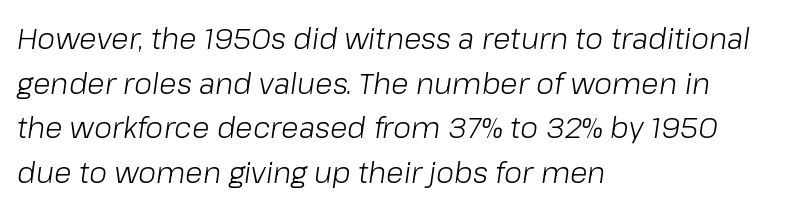
The image shows 29 px light type, italic (leaning right); set left-aligned, normal line spacing (1.54x), normal letter spacing, not underlined; low stroke contrast and a medium x-height.
